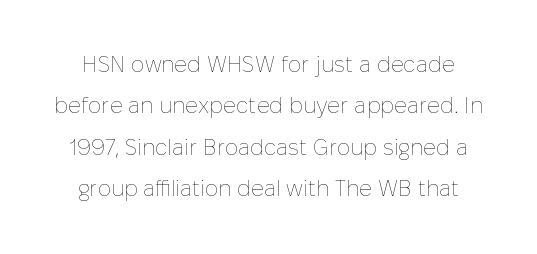
Q: Is the text bold? A: No.
Q: Is the text italic (slanted)? A: No, it is upright.
Q: Is the text underlined? A: No.
Q: Is the spacing between letters normal or unusually wide? A: Normal.
